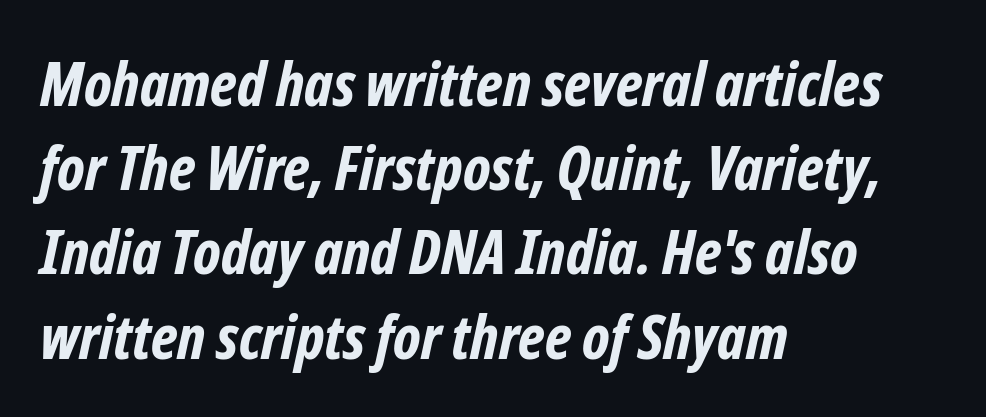
Q: Is the text bold? A: Yes.
Q: Is the typeface a serif or a sans-serif typeface? A: Sans-serif.
Q: Is the text underlined? A: No.
Q: How is the paragraph aligned? A: Left-aligned.
Q: Is the spacing between letters normal or unusually wide? A: Normal.
Q: Is the spacing between lines tight, normal or loose? A: Normal.
Q: Width (condensed, normal, or wide)? A: Condensed.
Q: Stroke contrast? A: Low.
Q: x-height? A: Medium.
Q: Monospaced? A: No.
